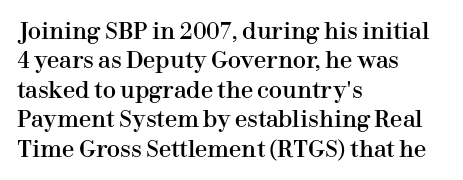
{"italic": "no", "underline": "no", "align": "left", "line_spacing": "normal", "line_spacing_ratio": 1.34, "letter_spacing": "normal", "letter_spacing_em": 0.0, "glyph_px": 22}
